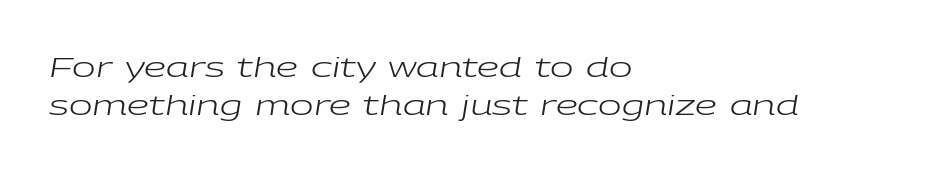
Yep, that's italic — everything's leaning. Evenly set lines give the paragraph a standard silhouette. The letters advance in unequal steps, a hallmark of proportional type. Where is the straight margin? On the left. The words here are not underlined.
